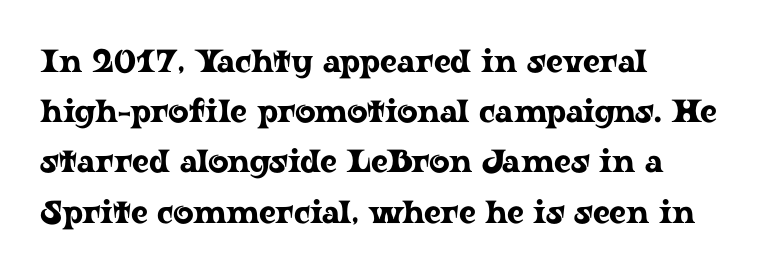
{"serif": "yes", "italic": "no", "width": "wide", "stroke_contrast": "low", "x_height": "medium", "monospaced": "no", "underline": "no", "align": "left", "line_spacing": "normal", "line_spacing_ratio": 1.57, "letter_spacing": "normal", "letter_spacing_em": 0.0, "glyph_px": 32}
